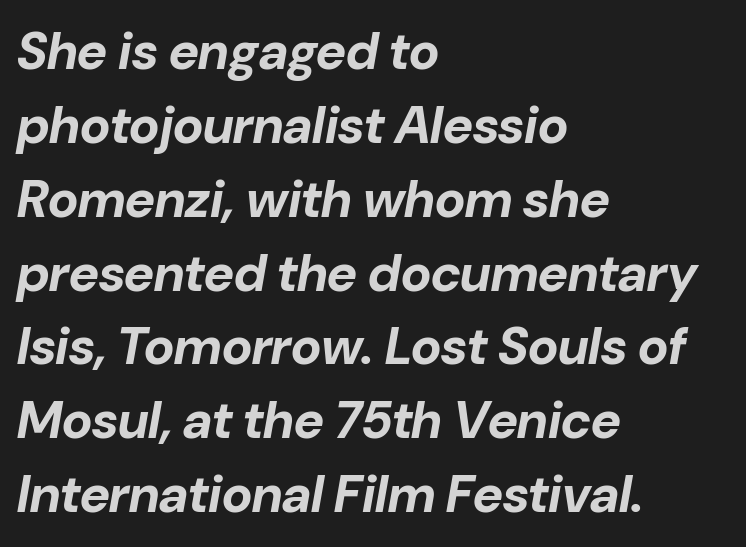
Q: Is the text bold? A: Yes.
Q: Is the text italic (slanted)? A: Yes, it leans right by about 10 degrees.
Q: Is the text underlined? A: No.
Q: How is the paragraph aligned? A: Left-aligned.
Q: Is the spacing between letters normal or unusually wide? A: Normal.
Q: Is the spacing between lines tight, normal or loose? A: Normal.
Q: Width (condensed, normal, or wide)? A: Normal.
Q: Stroke contrast? A: Low.
Q: x-height? A: Medium.
Q: Monospaced? A: No.
